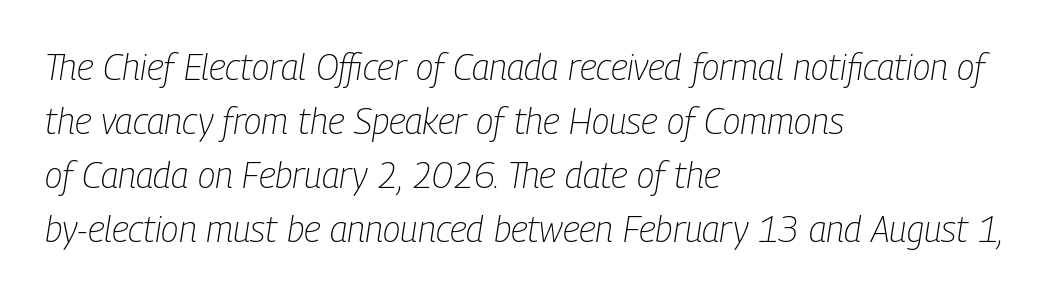
Q: Is the text bold? A: No.
Q: Is the text italic (slanted)? A: Yes, it leans right by about 9 degrees.
Q: Is the text underlined? A: No.
Q: How is the paragraph aligned? A: Left-aligned.
Q: Is the spacing between letters normal or unusually wide? A: Normal.
Q: Is the spacing between lines tight, normal or loose? A: Normal.
Q: Width (condensed, normal, or wide)? A: Condensed.
Q: Stroke contrast? A: Low.
Q: x-height? A: Medium.
Q: Monospaced? A: No.
